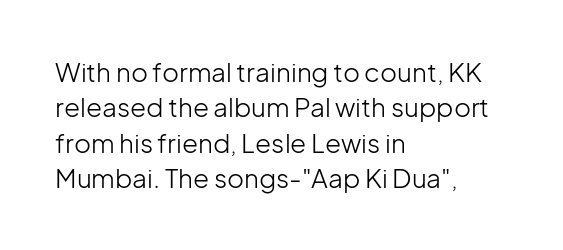
The image shows 26 px text type, upright; set left-aligned, normal line spacing (1.36x), normal letter spacing, not underlined.
